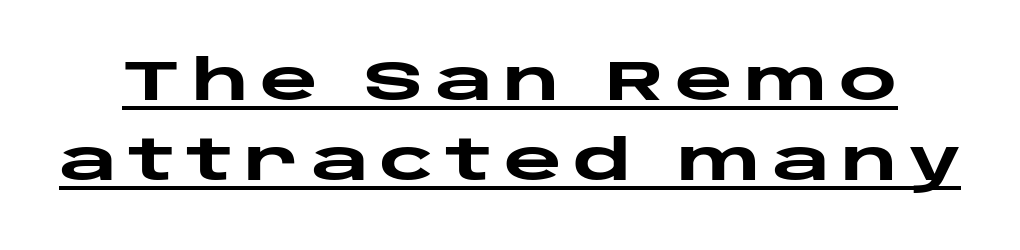
Q: Is the text bold? A: Yes.
Q: Is the text italic (slanted)? A: No, it is upright.
Q: Is the typeface a serif or a sans-serif typeface? A: Sans-serif.
Q: Is the text underlined? A: Yes.
Q: Is the spacing between letters normal or unusually wide? A: Unusually wide.
Q: Is the spacing between lines tight, normal or loose? A: Normal.
Q: Width (condensed, normal, or wide)? A: Wide.
Q: Stroke contrast? A: Low.
Q: x-height? A: Large.
Q: Monospaced? A: No.
